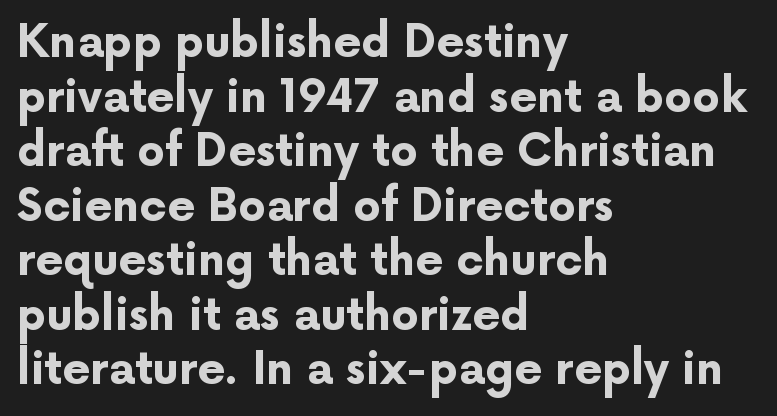
These lines are rendered in a variable-pitch font. Descenders hang freely into open space. Spacing between characters is what you'd get straight out of the box. The glyphs in this specimen are sans serif. Weight: bold. Every character sits straight up, as roman type does.
